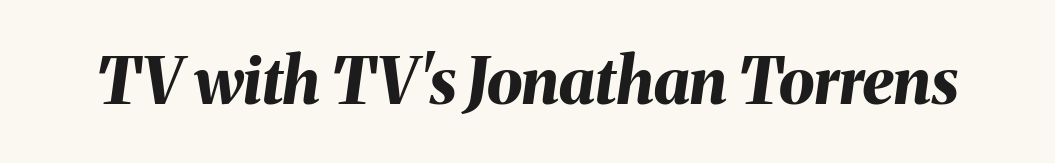
The image shows 64 px bold type, italic (leaning right); set normal letter spacing, not underlined; medium stroke contrast and a medium x-height.
